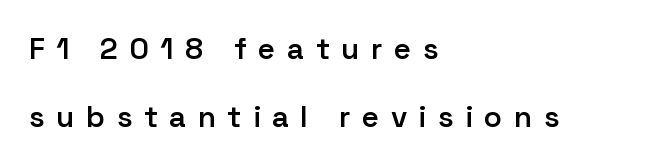
A great deal of white space separates one row of letters from the next. Posture: vertical. A typesetter would call this proportional, since set widths differ per character. The paragraph shown leans on its left margin. Grotesque or geometric, the face here clearly has no serifs.
